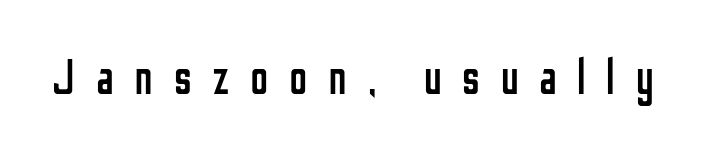
The image shows 49 px regular-weight, condensed sans-serif type, upright; set unusually wide letter spacing (+0.42 em), not underlined; low stroke contrast and a medium x-height.
